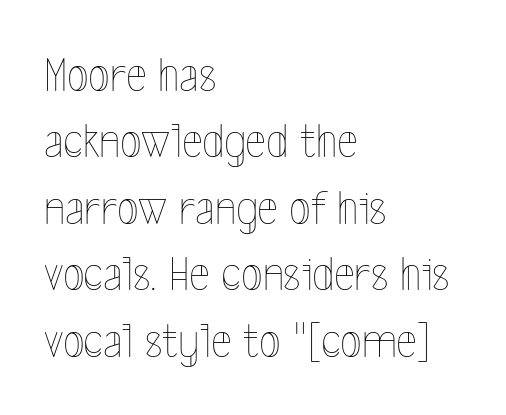
Q: Is the text bold? A: No.
Q: Is the text italic (slanted)? A: No, it is upright.
Q: Is the text underlined? A: No.
Q: How is the paragraph aligned? A: Left-aligned.
Q: Is the spacing between letters normal or unusually wide? A: Normal.
Q: Is the spacing between lines tight, normal or loose? A: Normal.
Q: Width (condensed, normal, or wide)? A: Condensed.
Q: x-height? A: Medium.
Q: Monospaced? A: No.
